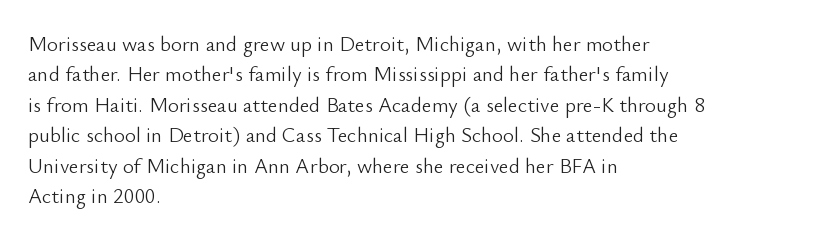
{"italic": "no", "bold": "no", "underline": "no", "align": "left", "line_spacing": "normal", "line_spacing_ratio": 1.45, "letter_spacing": "normal", "letter_spacing_em": 0.0, "glyph_px": 21}
